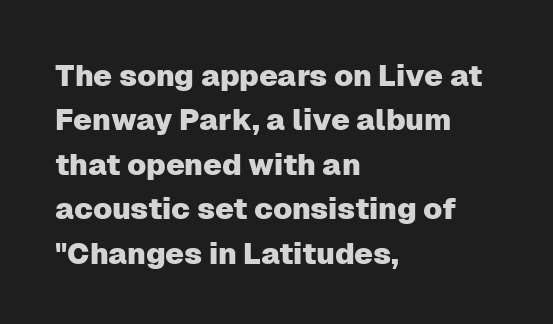
The image shows 30 px sans-serif type, upright; set left-aligned, normal line spacing (1.48x), normal letter spacing, not underlined; low stroke contrast and a medium x-height.
